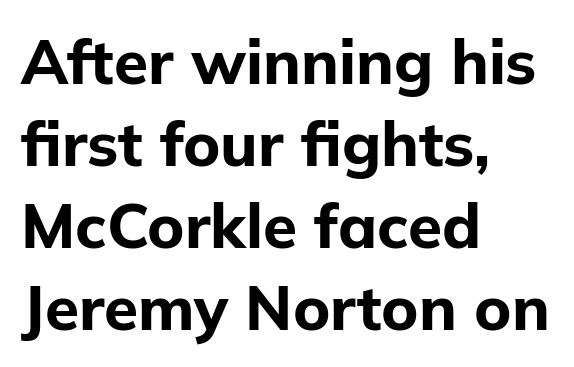
{"serif": "no", "italic": "no", "bold": "yes", "weight": "bold", "width": "normal", "stroke_contrast": "low", "x_height": "medium", "monospaced": "no", "underline": "no", "align": "left", "line_spacing": "normal", "line_spacing_ratio": 1.32, "letter_spacing": "normal", "letter_spacing_em": 0.0, "glyph_px": 62}
